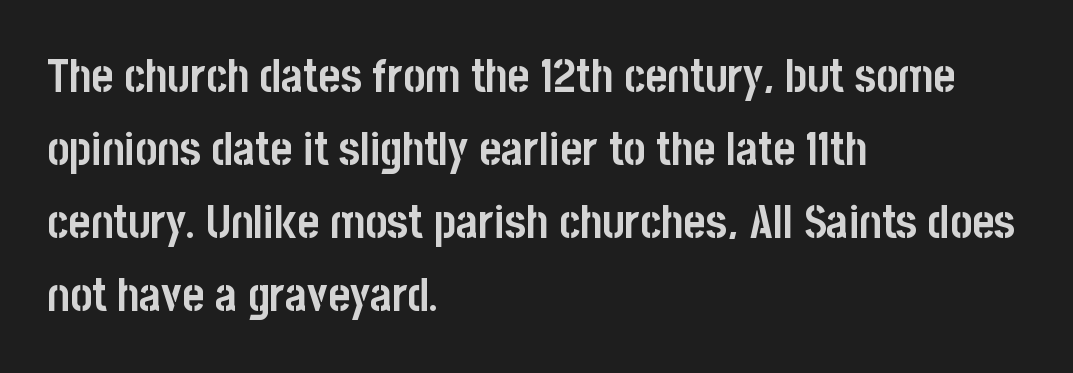
{"serif": "no", "italic": "no", "bold": "yes", "weight": "semibold", "width": "condensed", "stroke_contrast": "low", "x_height": "large", "monospaced": "no", "underline": "no", "align": "left", "line_spacing": "normal", "line_spacing_ratio": 1.55, "letter_spacing": "normal", "letter_spacing_em": 0.0, "glyph_px": 47}
